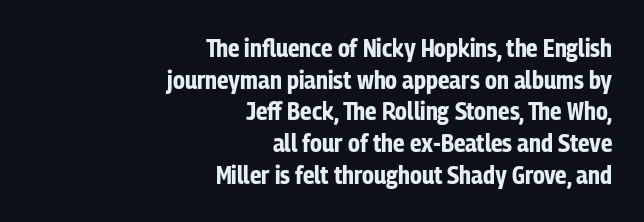
Q: Is the text bold? A: Yes.
Q: Is the text italic (slanted)? A: No, it is upright.
Q: Is the text underlined? A: No.
Q: How is the paragraph aligned? A: Right-aligned.
Q: Is the spacing between letters normal or unusually wide? A: Normal.
Q: Is the spacing between lines tight, normal or loose? A: Normal.
